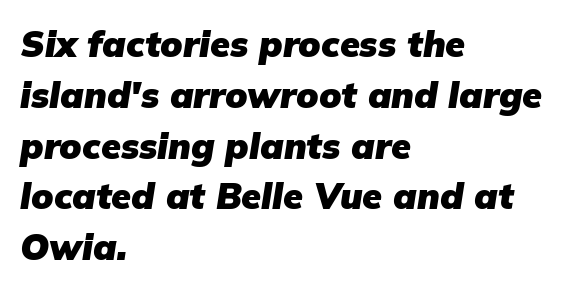
{"italic": "yes", "lean": "right", "slant_degrees": 9, "bold": "yes", "weight": "heavy", "width": "normal", "stroke_contrast": "low", "x_height": "medium", "monospaced": "no", "underline": "no", "align": "left", "line_spacing": "normal", "line_spacing_ratio": 1.41, "letter_spacing": "normal", "letter_spacing_em": 0.0, "glyph_px": 36}
